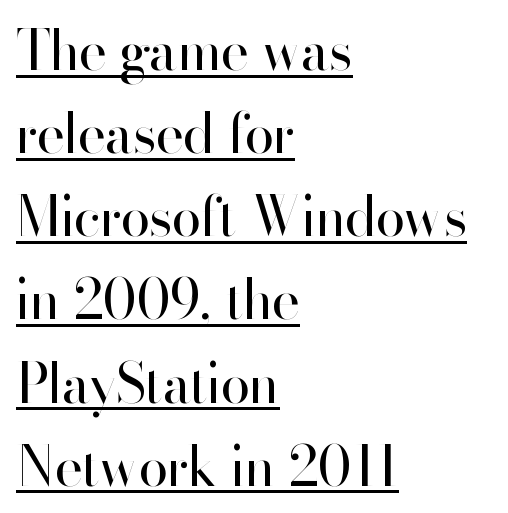
Q: Is the text bold? A: No.
Q: Is the text italic (slanted)? A: No, it is upright.
Q: Is the typeface a serif or a sans-serif typeface? A: Sans-serif.
Q: Is the text underlined? A: Yes.
Q: How is the paragraph aligned? A: Left-aligned.
Q: Is the spacing between letters normal or unusually wide? A: Normal.
Q: Is the spacing between lines tight, normal or loose? A: Normal.
Q: Width (condensed, normal, or wide)? A: Normal.
Q: Stroke contrast? A: High.
Q: x-height? A: Small.
Q: Monospaced? A: No.
